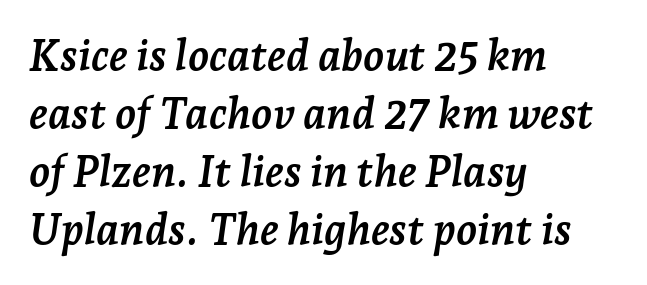
The image shows 43 px semibold serif type, italic (leaning right); set left-aligned, normal line spacing (1.35x), normal letter spacing, not underlined; low stroke contrast and a medium x-height.
